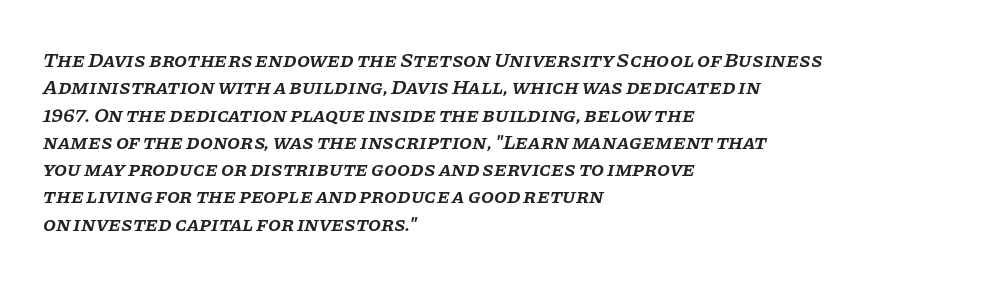
{"italic": "yes", "lean": "right", "slant_degrees": 11, "bold": "semi", "underline": "no", "align": "left", "line_spacing": "normal", "line_spacing_ratio": 1.3, "letter_spacing": "normal", "letter_spacing_em": 0.0, "glyph_px": 21}
